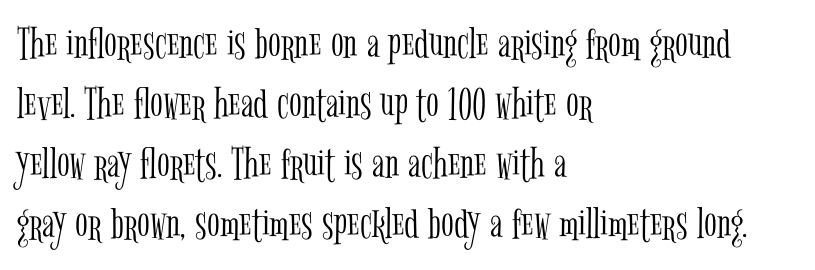
Which margin do the lines hug? The left one — the right edge is uneven. Designer's note — italics off, roman on. To sum up the face: it has serifs. Characters follow at the spacing the type designer built in. The block of text has a typical density, with ordinary space between rows. Rule under the text: the space is simply empty.
